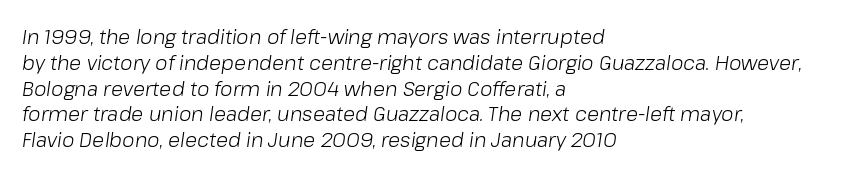
{"italic": "yes", "lean": "right", "slant_degrees": 8, "bold": "no", "underline": "no", "align": "left", "line_spacing": "normal", "line_spacing_ratio": 1.29, "letter_spacing": "normal", "letter_spacing_em": 0.0, "glyph_px": 20}
